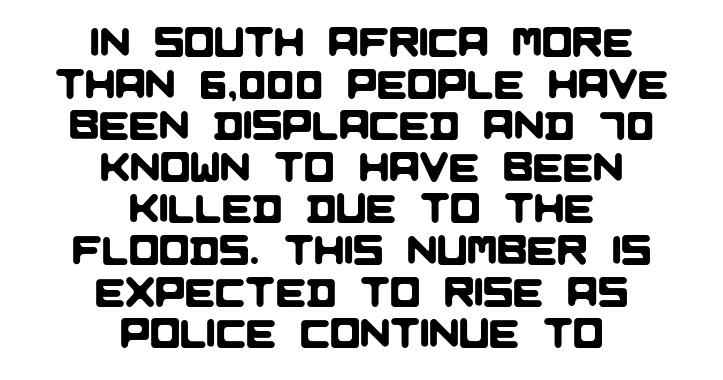
{"serif": "no", "width": "normal", "stroke_contrast": "low", "x_height": "large", "monospaced": "no", "underline": "no", "align": "center", "line_spacing": "tight", "line_spacing_ratio": 1.04, "letter_spacing": "normal", "letter_spacing_em": 0.0, "glyph_px": 40}
